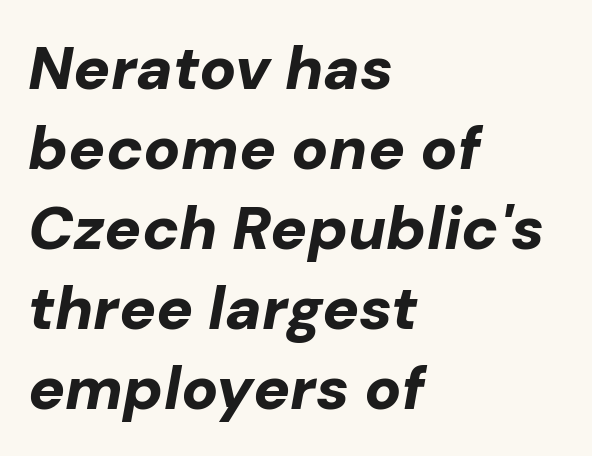
{"italic": "yes", "lean": "right", "slant_degrees": 10, "bold": "yes", "weight": "bold", "width": "normal", "stroke_contrast": "low", "x_height": "medium", "monospaced": "no", "underline": "no", "align": "left", "line_spacing": "normal", "line_spacing_ratio": 1.31, "letter_spacing": "normal", "letter_spacing_em": 0.0, "glyph_px": 61}
